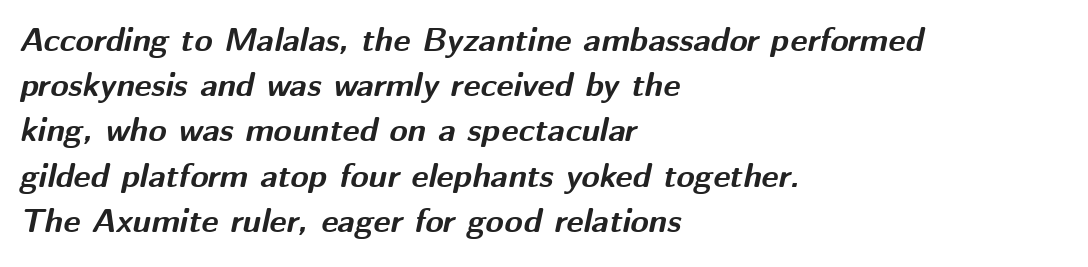
The image shows 33 px bold type, italic (leaning right); set left-aligned, normal line spacing (1.37x), normal letter spacing, not underlined; medium stroke contrast and a medium x-height.
